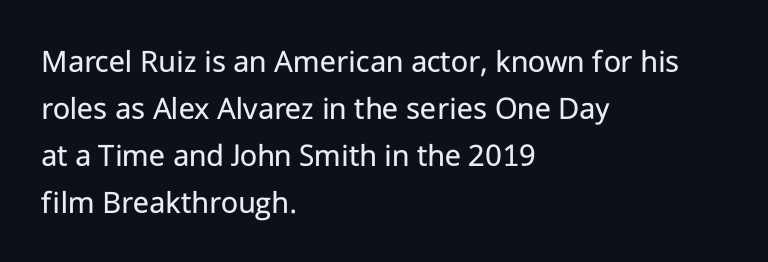
{"serif": "no", "italic": "no", "bold": "no", "weight": "regular", "width": "normal", "stroke_contrast": "low", "x_height": "medium", "monospaced": "no", "underline": "no", "align": "left", "line_spacing": "normal", "line_spacing_ratio": 1.42, "letter_spacing": "normal", "letter_spacing_em": 0.0, "glyph_px": 33}
